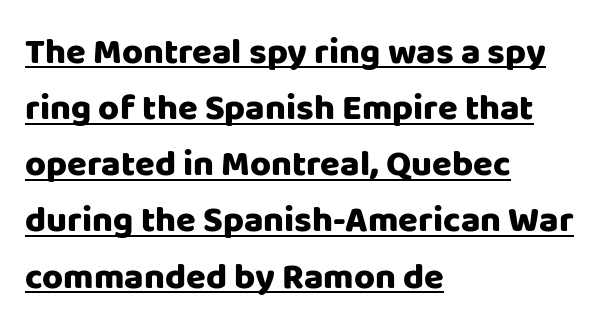
Q: Is the text bold? A: Yes.
Q: Is the text italic (slanted)? A: No, it is upright.
Q: Is the typeface a serif or a sans-serif typeface? A: Sans-serif.
Q: Is the text underlined? A: Yes.
Q: How is the paragraph aligned? A: Left-aligned.
Q: Is the spacing between letters normal or unusually wide? A: Normal.
Q: Is the spacing between lines tight, normal or loose? A: Normal.
Q: Width (condensed, normal, or wide)? A: Normal.
Q: Stroke contrast? A: Low.
Q: x-height? A: Large.
Q: Monospaced? A: No.
